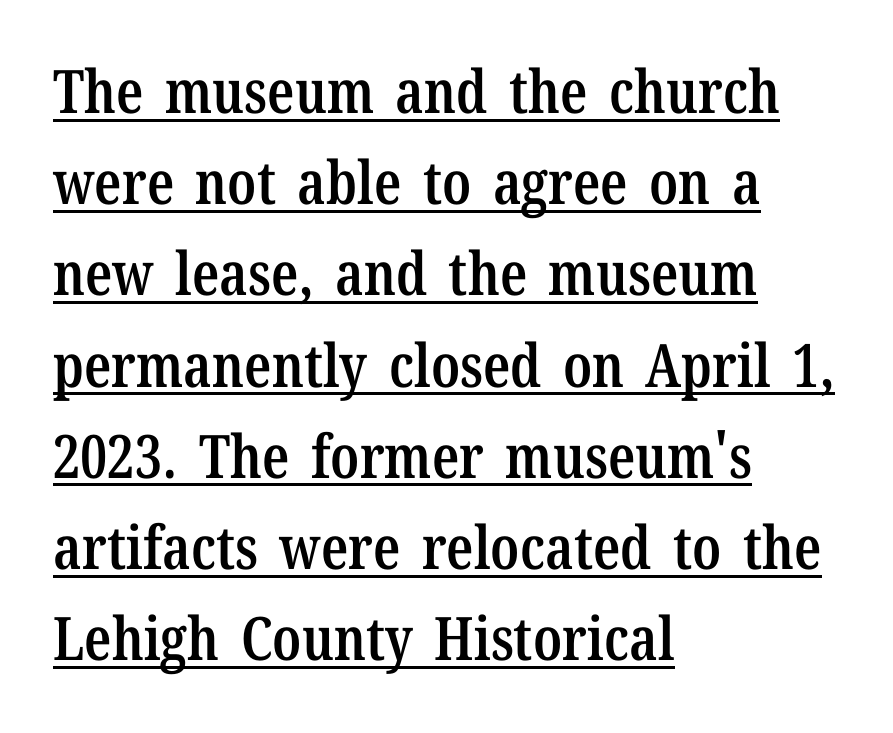
Q: Is the text bold? A: Semi-bold.
Q: Is the text italic (slanted)? A: No, it is upright.
Q: Is the typeface a serif or a sans-serif typeface? A: Serif.
Q: Is the text underlined? A: Yes.
Q: How is the paragraph aligned? A: Left-aligned.
Q: Is the spacing between letters normal or unusually wide? A: Normal.
Q: Is the spacing between lines tight, normal or loose? A: Normal.
Q: Width (condensed, normal, or wide)? A: Condensed.
Q: Stroke contrast? A: Low.
Q: x-height? A: Medium.
Q: Monospaced? A: No.
